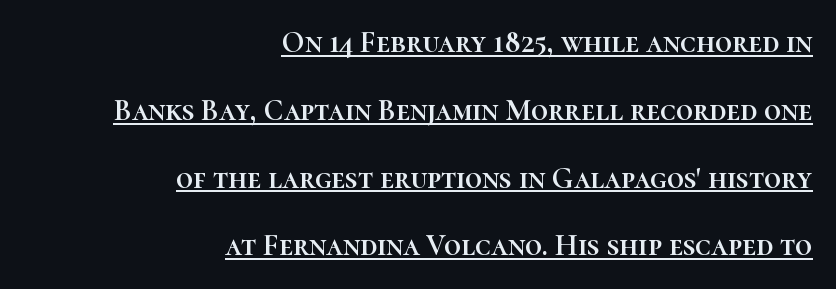
The image shows 30 px text type, upright; set right-aligned, loose line spacing (2.26x), normal letter spacing, underlined; high stroke contrast and a medium x-height.
